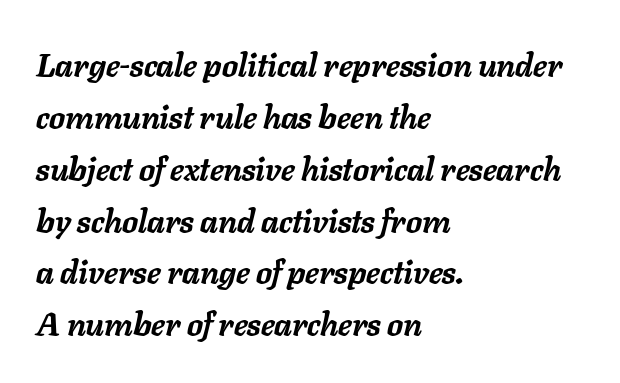
{"italic": "yes", "lean": "right", "slant_degrees": 11, "bold": "yes", "weight": "semibold", "width": "normal", "stroke_contrast": "low", "x_height": "medium", "monospaced": "no", "underline": "no", "align": "left", "line_spacing": "normal", "line_spacing_ratio": 1.62, "letter_spacing": "normal", "letter_spacing_em": 0.0, "glyph_px": 32}
